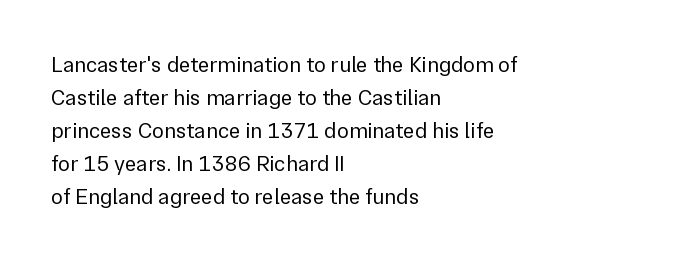
The image shows 22 px text type, upright; set left-aligned, normal line spacing (1.5x), normal letter spacing, not underlined.
